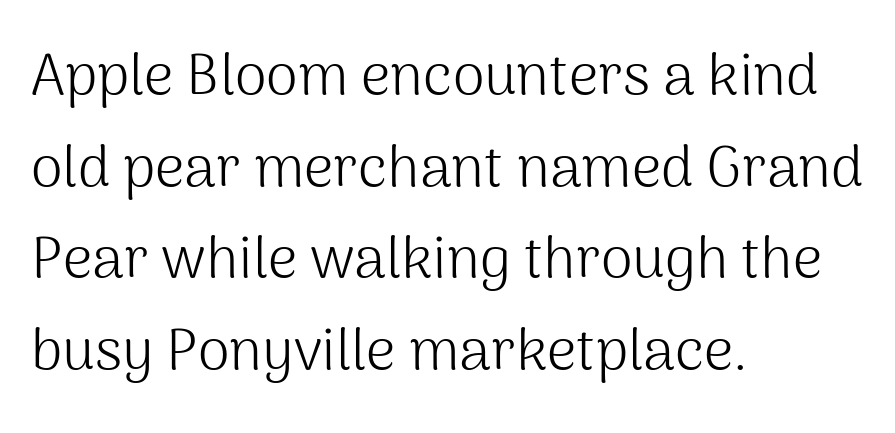
Q: Is the text bold? A: No.
Q: Is the text italic (slanted)? A: No, it is upright.
Q: Is the typeface a serif or a sans-serif typeface? A: Sans-serif.
Q: Is the text underlined? A: No.
Q: How is the paragraph aligned? A: Left-aligned.
Q: Is the spacing between letters normal or unusually wide? A: Normal.
Q: Is the spacing between lines tight, normal or loose? A: Normal.
Q: Width (condensed, normal, or wide)? A: Normal.
Q: Stroke contrast? A: Medium.
Q: x-height? A: Medium.
Q: Monospaced? A: No.
